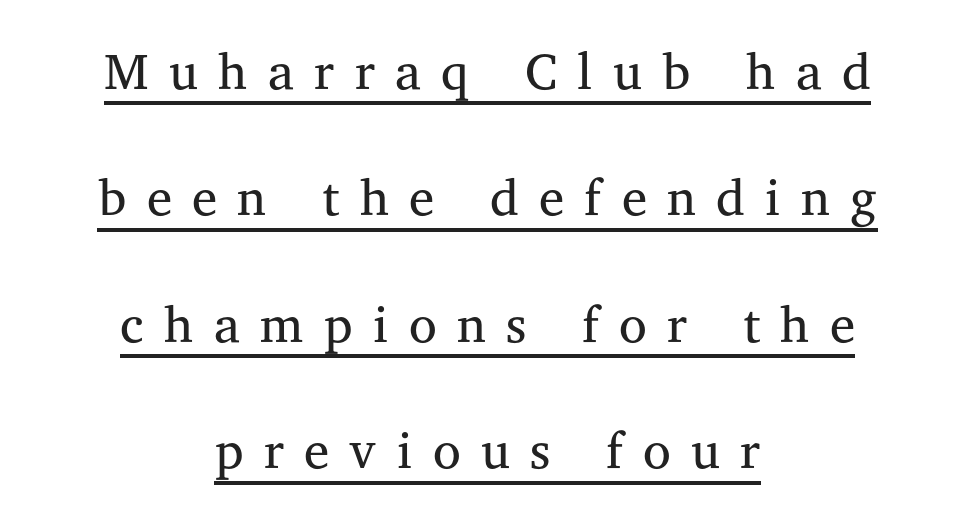
{"serif": "yes", "italic": "no", "bold": "no", "weight": "regular", "width": "normal", "stroke_contrast": "medium", "x_height": "medium", "monospaced": "no", "underline": "yes", "align": "center", "line_spacing": "loose", "line_spacing_ratio": 2.48, "letter_spacing": "wide", "letter_spacing_em": 0.4, "glyph_px": 51}
